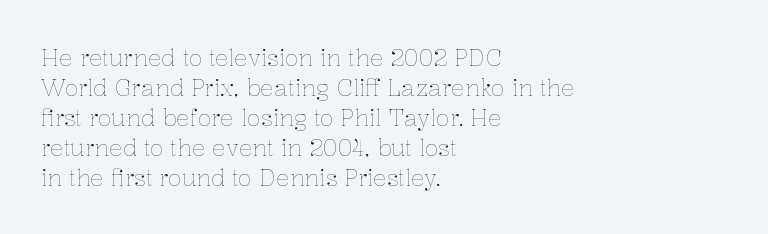
The lines are quadded left. The font sits on the lighter half of the weight spectrum, regular included. Tracking here is standard; glyphs follow each other at the usual distance. Italic? Not at all — the glyphs are vertical. Rule under the text: the space is simply empty.
